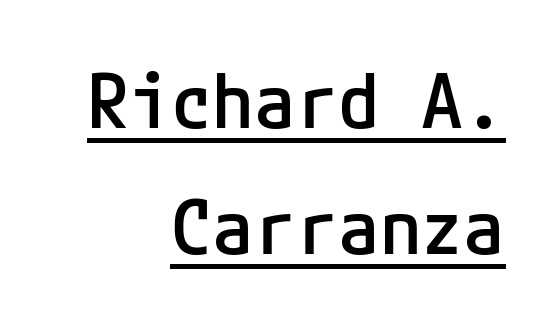
The image shows 76 px semibold sans-serif type, upright; set right-aligned, normal line spacing (1.66x), normal letter spacing, underlined; low stroke contrast and a medium x-height.
